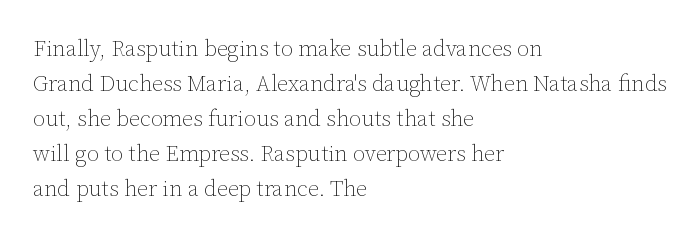
{"italic": "no", "bold": "no", "underline": "no", "align": "left", "line_spacing": "normal", "line_spacing_ratio": 1.59, "letter_spacing": "normal", "letter_spacing_em": 0.0, "glyph_px": 22}
